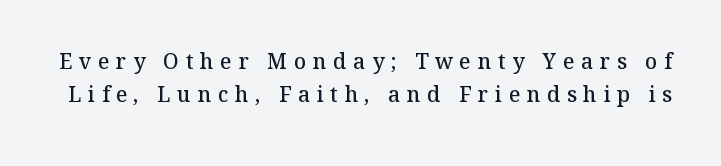
The strokes are fattened partway — semibold, not bold. Words float on clear page, feet unadorned. Does the leading feel generous? No, just average. The axis of the letterforms is exactly vertical.
